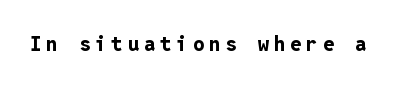
{"italic": "no", "bold": "yes", "underline": "no", "letter_spacing": "wide", "letter_spacing_em": 0.25, "glyph_px": 20}
